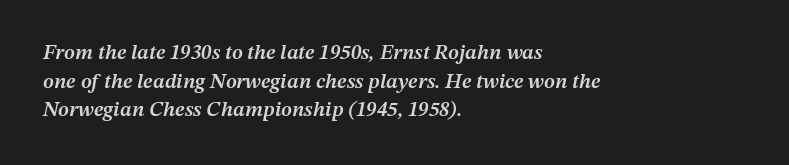
The image shows 21 px text type, italic (leaning right); set left-aligned, normal line spacing (1.36x), normal letter spacing, not underlined.
